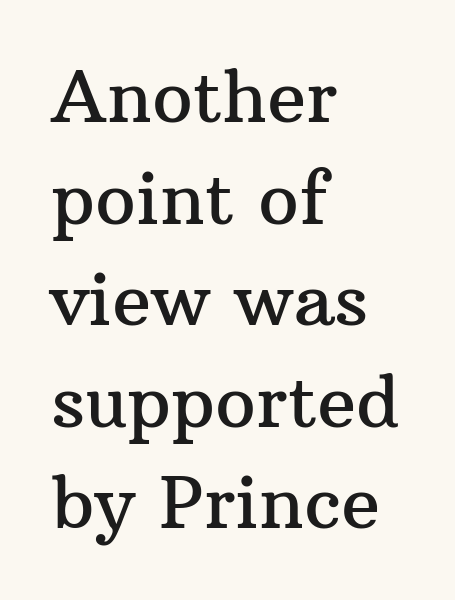
{"serif": "yes", "italic": "no", "width": "normal", "stroke_contrast": "medium", "x_height": "medium", "monospaced": "no", "underline": "no", "align": "left", "line_spacing": "normal", "line_spacing_ratio": 1.41, "letter_spacing": "normal", "letter_spacing_em": 0.0, "glyph_px": 72}
